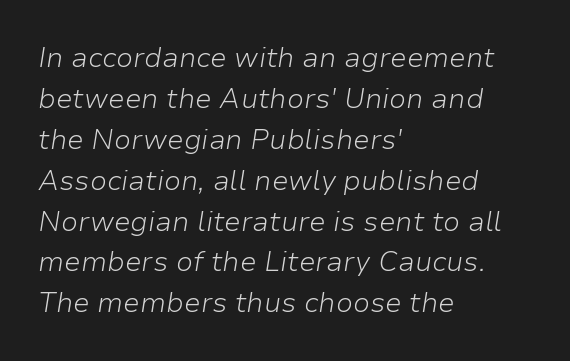
The image shows 28 px light type, italic (leaning right); set left-aligned, normal line spacing (1.46x), normal letter spacing, not underlined; low stroke contrast and a medium x-height.
